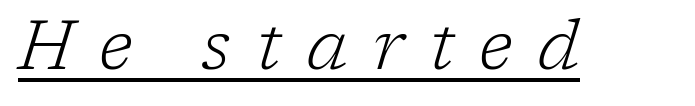
{"serif": "yes", "italic": "yes", "lean": "right", "slant_degrees": 17, "bold": "no", "weight": "light", "width": "normal", "stroke_contrast": "low", "x_height": "medium", "monospaced": "no", "underline": "yes", "letter_spacing": "wide", "letter_spacing_em": 0.37, "glyph_px": 69}
